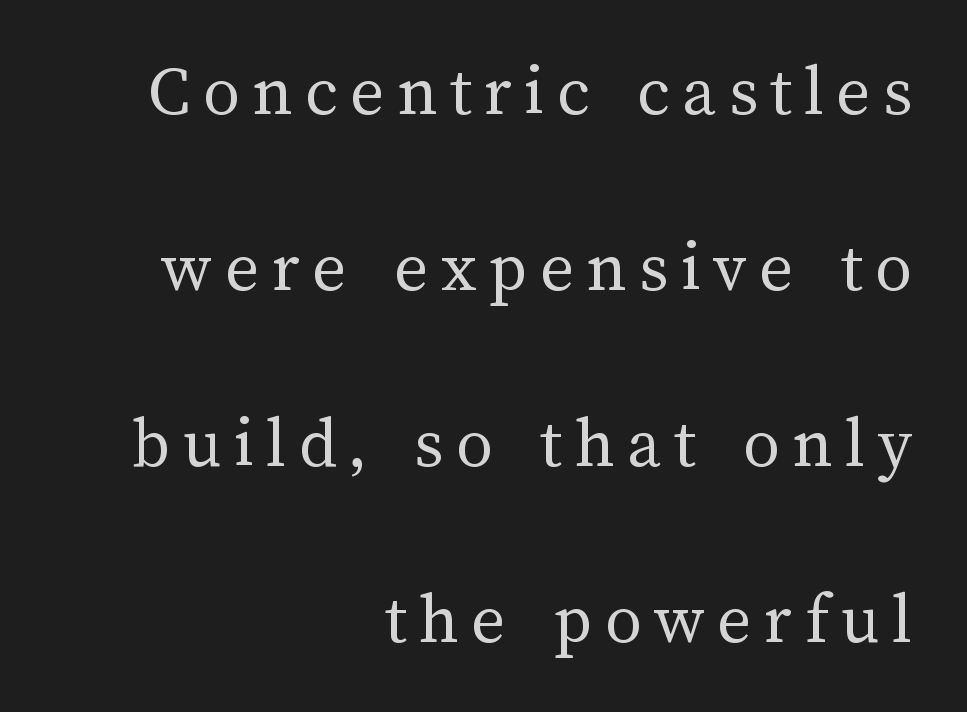
Q: Is the text bold? A: No.
Q: Is the text italic (slanted)? A: No, it is upright.
Q: Is the text underlined? A: No.
Q: How is the paragraph aligned? A: Right-aligned.
Q: Is the spacing between lines tight, normal or loose? A: Loose.
Q: Width (condensed, normal, or wide)? A: Normal.
Q: Stroke contrast? A: Medium.
Q: x-height? A: Medium.
Q: Monospaced? A: No.
